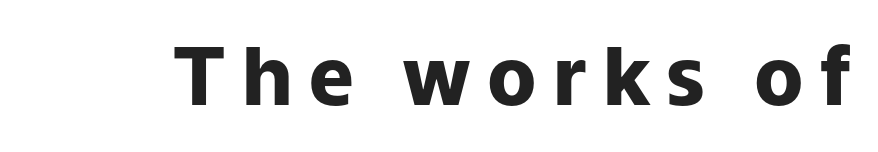
Q: Is the text bold? A: Yes.
Q: Is the text italic (slanted)? A: No, it is upright.
Q: Is the typeface a serif or a sans-serif typeface? A: Sans-serif.
Q: Is the text underlined? A: No.
Q: Is the spacing between letters normal or unusually wide? A: Unusually wide.
Q: Width (condensed, normal, or wide)? A: Normal.
Q: Stroke contrast? A: Low.
Q: x-height? A: Medium.
Q: Monospaced? A: No.
